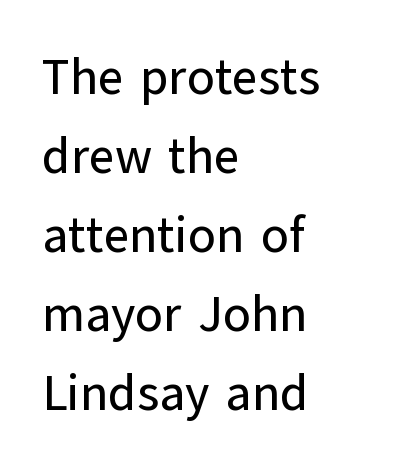
{"serif": "no", "italic": "no", "width": "normal", "stroke_contrast": "low", "x_height": "medium", "monospaced": "no", "underline": "no", "align": "left", "line_spacing": "normal", "line_spacing_ratio": 1.58, "letter_spacing": "normal", "letter_spacing_em": 0.0, "glyph_px": 50}
